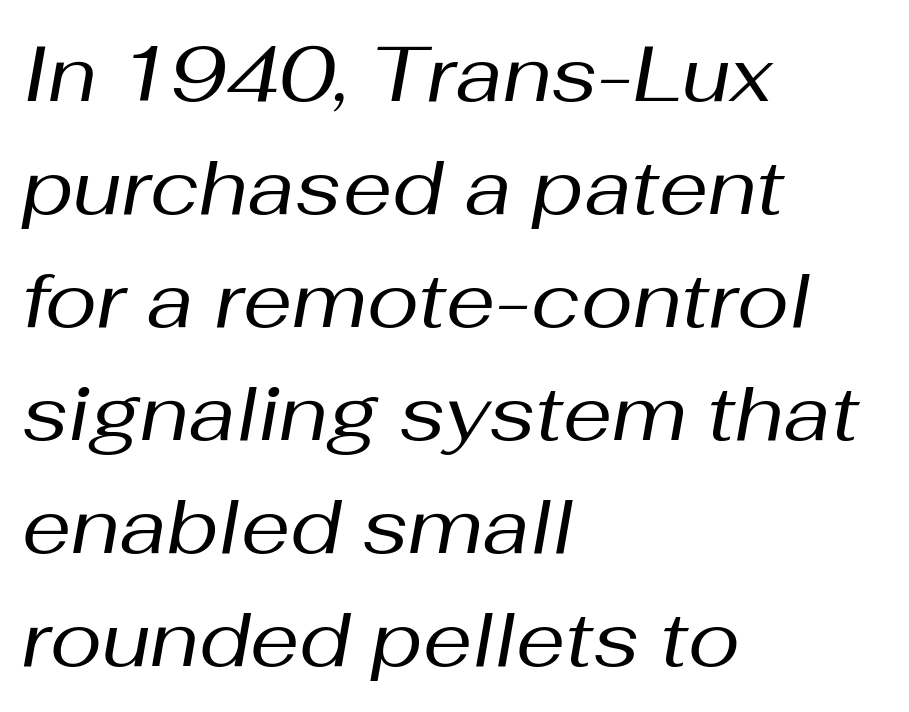
The image shows 78 px regular-weight type, italic (leaning right); set left-aligned, normal line spacing (1.45x), normal letter spacing, not underlined; medium stroke contrast and a medium x-height.
